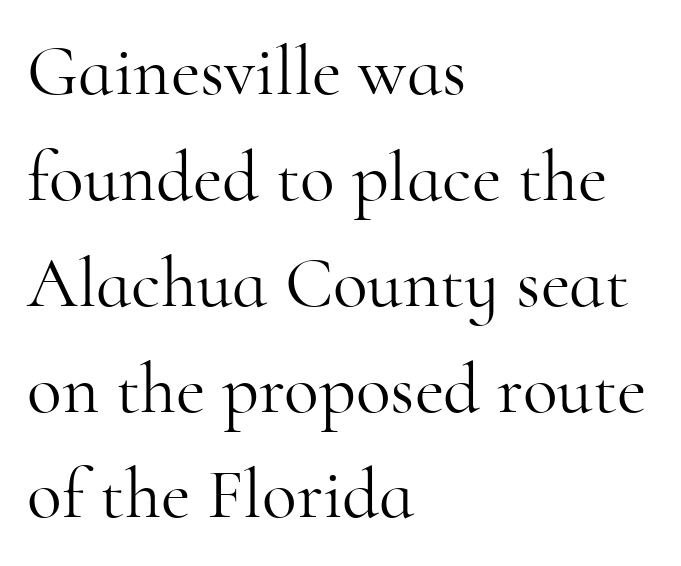
The image shows 72 px light serif type, upright; set left-aligned, normal line spacing (1.47x), normal letter spacing, not underlined; high stroke contrast and a small x-height.
